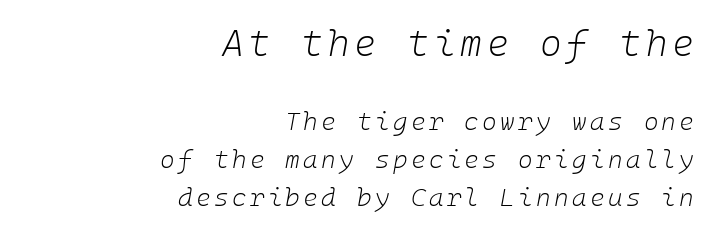
{"italic": "yes", "lean": "right", "slant_degrees": 10, "bold": "no", "weight": "light", "width": "normal", "stroke_contrast": "low", "x_height": "medium", "underline": "no", "align": "right", "line_spacing": "normal", "line_spacing_ratio": 1.51, "larger_block": "first", "size_ratio": 1.48, "glyph_px": 37}
